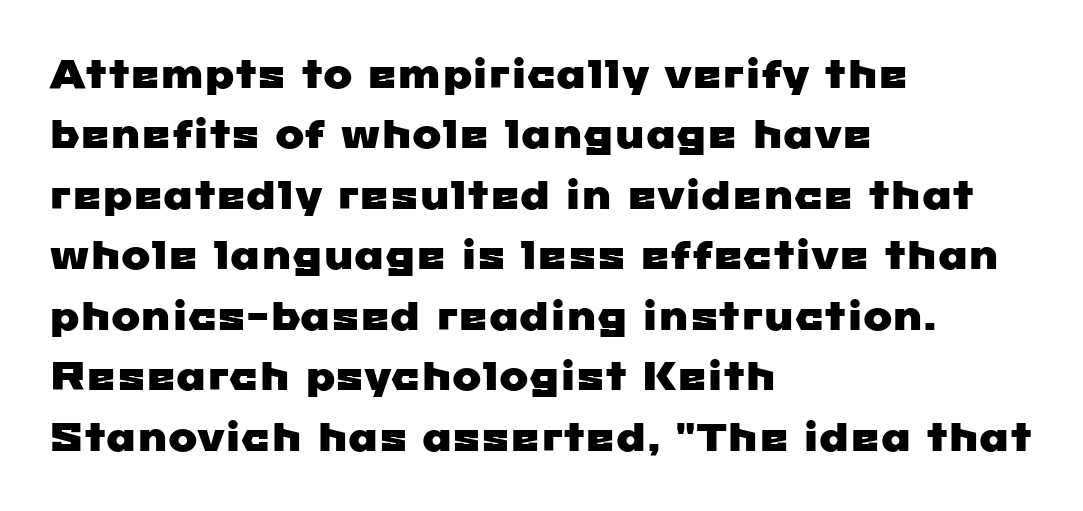
A normal amount of white space separates one row of letters from the next. Character widths vary here, with narrow letters taking less room than wide ones. Is the block centered? No — it sits flush against the left margin. Stroke terminals: plain, sans-serif. Characters follow at the spacing the type designer built in. Only glyphs here, with clear space below each row.
